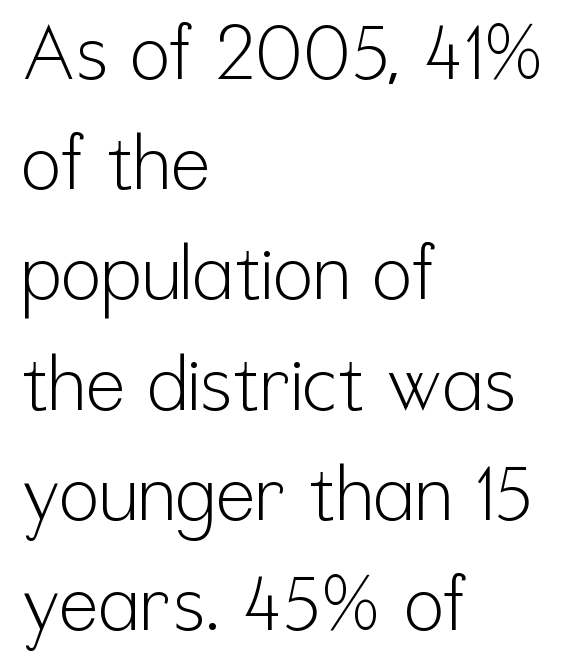
The image shows 75 px light, condensed sans-serif type, upright; set left-aligned, normal line spacing (1.47x), normal letter spacing, not underlined; low stroke contrast and a medium x-height.
